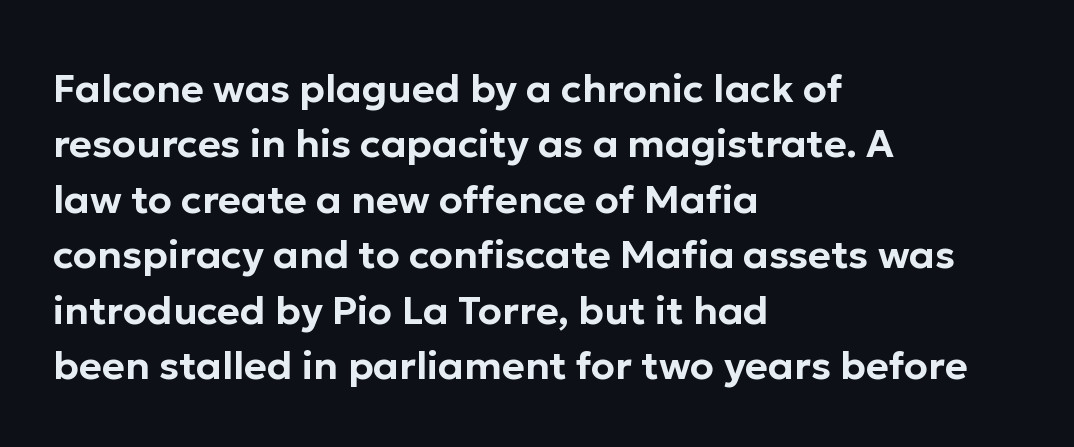
{"serif": "no", "italic": "no", "width": "normal", "stroke_contrast": "low", "x_height": "medium", "monospaced": "no", "underline": "no", "align": "left", "line_spacing": "normal", "line_spacing_ratio": 1.42, "letter_spacing": "normal", "letter_spacing_em": 0.0, "glyph_px": 39}
